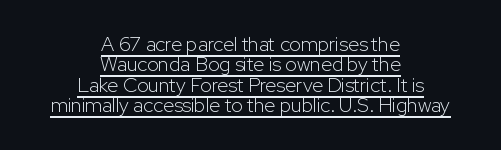
The image shows 20 px text type, upright; set centered, tight line spacing (1.02x), normal letter spacing, underlined.
